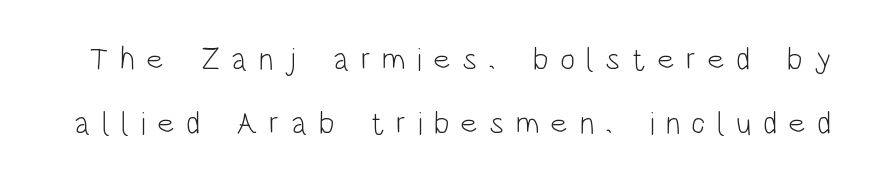
A great deal of white space separates one row of letters from the next. The face used here is proportionally spaced, like ordinary book or web type. Designer's note — italics off, roman on. The passage shown has open, widely tracked lettering throughout.
